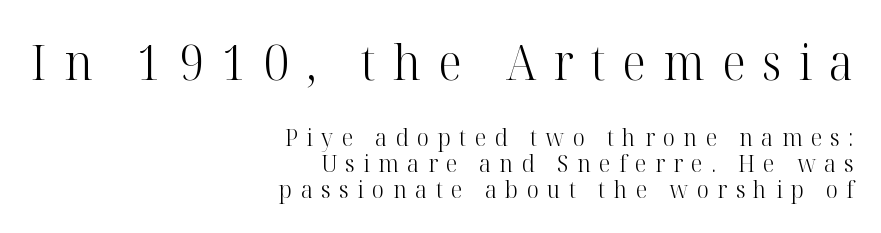
The baseline area is clear. Spacing between characters has been opened up far beyond the box default. Regarding serifs, this sample has them. Quick note: not italic, upright.
